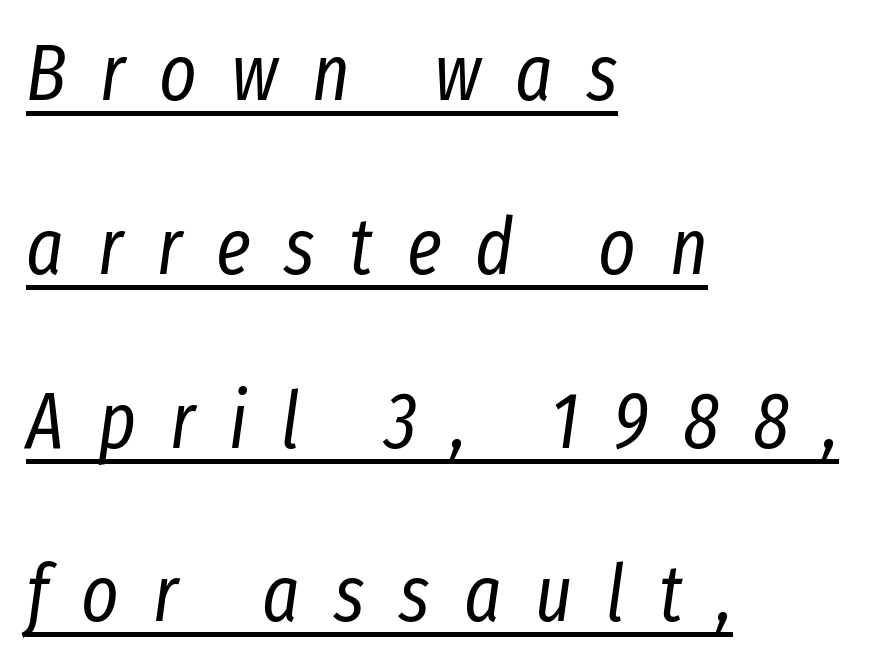
Posture: slanted. Between one letter and the next there's a generous, obvious gap. The letterforms sit at book weight or below. Is the block centered? No — it sits flush against the left margin. Is this a fixed-width face? No — the glyphs have proportional, varying widths. Does a line run under the words? Yes, clearly.
